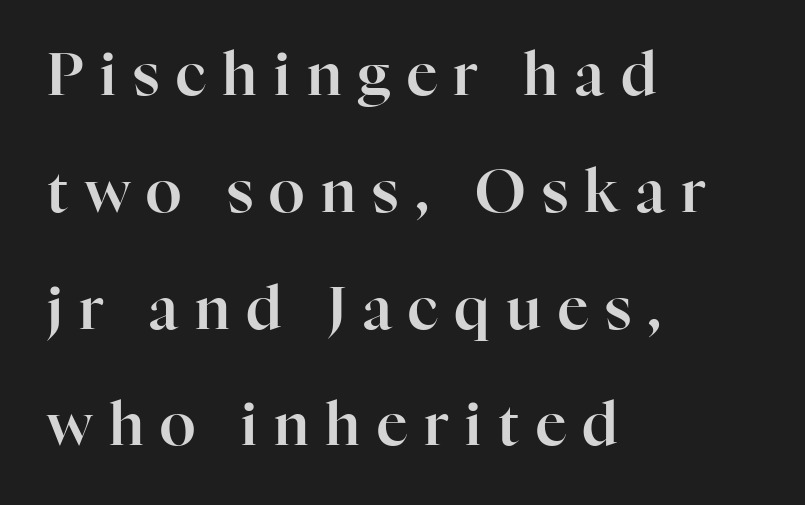
{"serif": "yes", "italic": "no", "width": "normal", "stroke_contrast": "high", "x_height": "medium", "monospaced": "no", "underline": "no", "align": "left", "line_spacing": "loose", "line_spacing_ratio": 1.98, "letter_spacing": "wide", "letter_spacing_em": 0.28, "glyph_px": 59}
